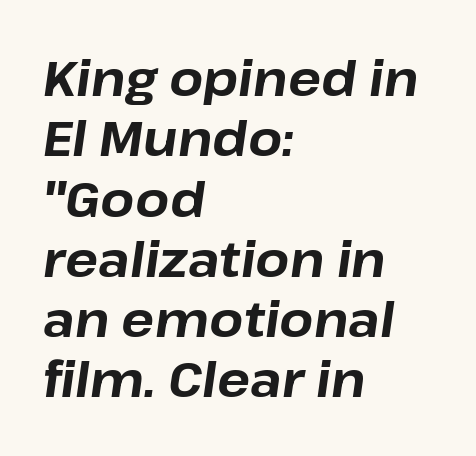
{"italic": "yes", "lean": "right", "slant_degrees": 8, "bold": "yes", "weight": "bold", "width": "normal", "stroke_contrast": "low", "x_height": "medium", "monospaced": "no", "underline": "no", "align": "left", "line_spacing_ratio": 1.23, "letter_spacing": "normal", "letter_spacing_em": 0.0, "glyph_px": 49}
